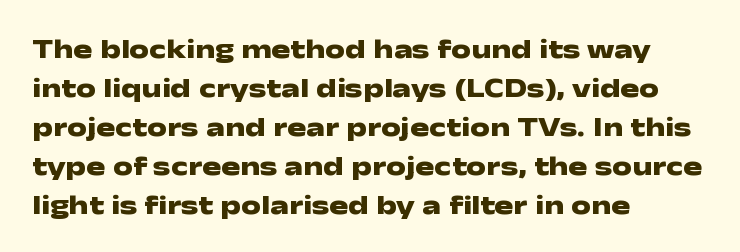
The passage shown is emphatically bold. The face used here is rendered with its standard letterfit. Students, observe: this is what conventionally led text looks like. A student would call this left alignment; a typographer would say flush left, rag right. The letters stand upright; this is a roman face. A sans-serif font was chosen for this passage.
